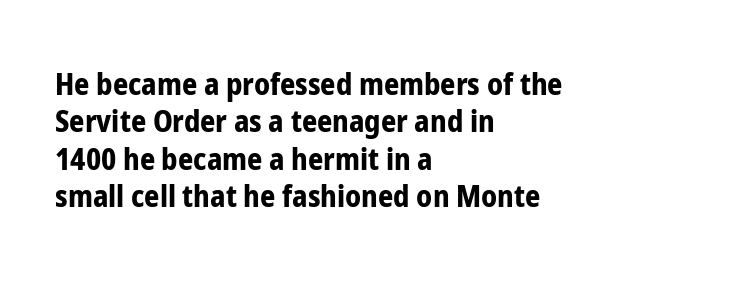
Q: Is the text bold? A: Yes.
Q: Is the text italic (slanted)? A: No, it is upright.
Q: Is the typeface a serif or a sans-serif typeface? A: Sans-serif.
Q: Is the text underlined? A: No.
Q: How is the paragraph aligned? A: Left-aligned.
Q: Is the spacing between letters normal or unusually wide? A: Normal.
Q: Is the spacing between lines tight, normal or loose? A: Normal.
Q: Width (condensed, normal, or wide)? A: Condensed.
Q: Stroke contrast? A: Low.
Q: x-height? A: Medium.
Q: Monospaced? A: No.
